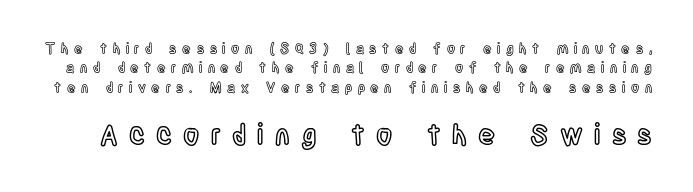
The image shows 28 px condensed type, upright; set normal line spacing (1.38x), unusually wide letter spacing (+0.4 em), not underlined; the second (bottom) block is 2.0x larger; a large x-height.
